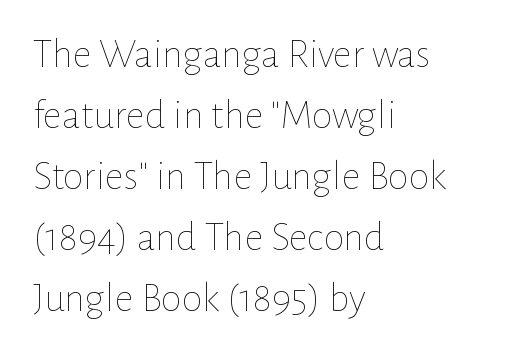
{"italic": "no", "bold": "no", "weight": "thin", "width": "normal", "stroke_contrast": "low", "x_height": "medium", "monospaced": "no", "underline": "no", "align": "left", "line_spacing": "normal", "line_spacing_ratio": 1.45, "letter_spacing": "normal", "letter_spacing_em": 0.0, "glyph_px": 42}
